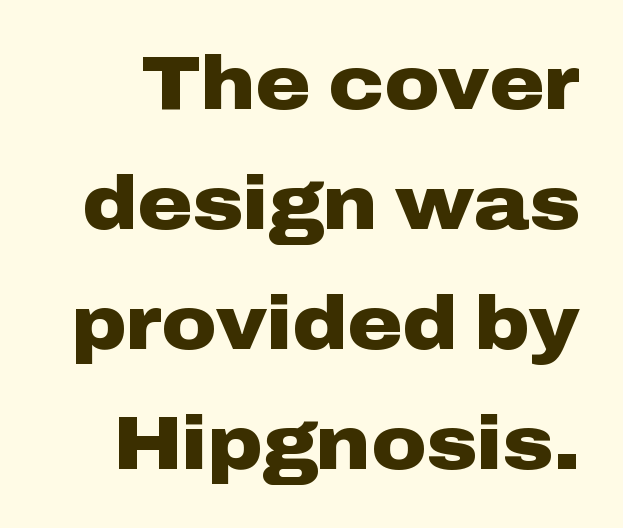
The image shows 75 px heavy, wide sans-serif type, upright; set normal line spacing (1.6x), normal letter spacing, not underlined; low stroke contrast and a medium x-height.
